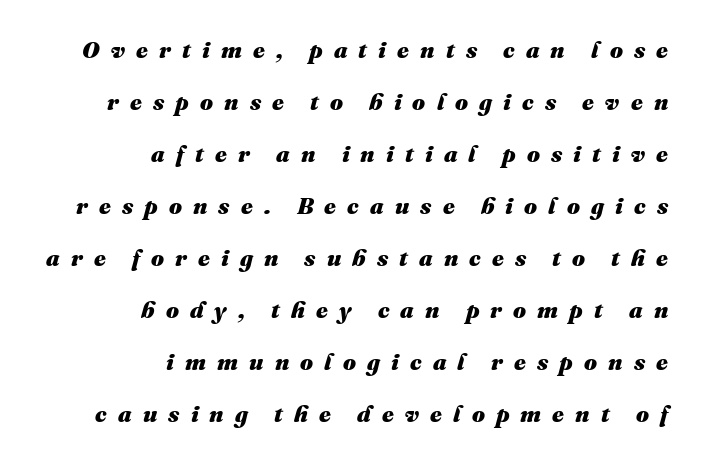
{"italic": "yes", "lean": "right", "slant_degrees": 16, "bold": "yes", "underline": "no", "align": "right", "line_spacing": "loose", "line_spacing_ratio": 2.26, "letter_spacing": "wide", "letter_spacing_em": 0.48, "glyph_px": 23}
